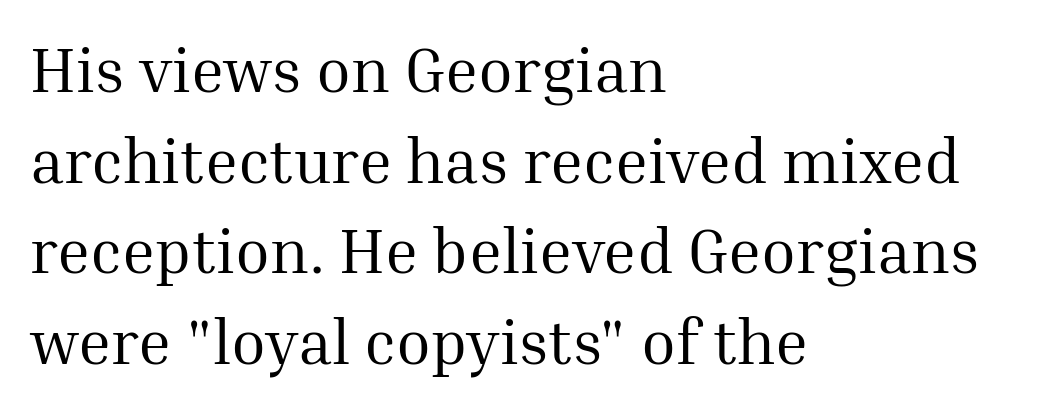
Q: Is the text bold? A: No.
Q: Is the text italic (slanted)? A: No, it is upright.
Q: Is the typeface a serif or a sans-serif typeface? A: Serif.
Q: Is the text underlined? A: No.
Q: How is the paragraph aligned? A: Left-aligned.
Q: Is the spacing between letters normal or unusually wide? A: Normal.
Q: Is the spacing between lines tight, normal or loose? A: Normal.
Q: Width (condensed, normal, or wide)? A: Normal.
Q: Stroke contrast? A: Medium.
Q: x-height? A: Medium.
Q: Monospaced? A: No.
